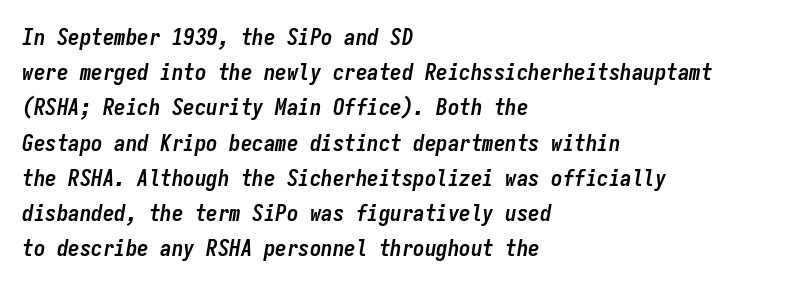
The line-height multiplier appears to be the usual default. Beneath every word, the page is bare. Slant detected: the letters are inclined. What weight is shown? A full bold with thick strokes. These lines keep a tight, regular rhythm from letter to letter.
